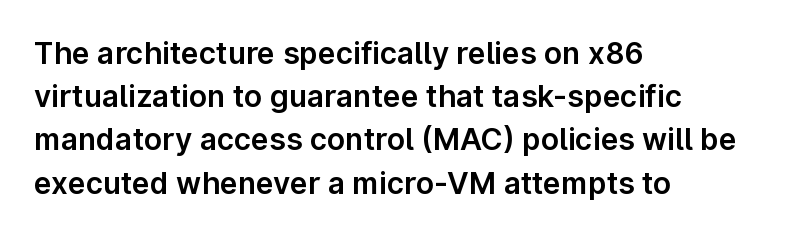
The image shows 30 px sans-serif type, upright; set left-aligned, normal line spacing (1.44x), normal letter spacing, not underlined; low stroke contrast and a medium x-height.
